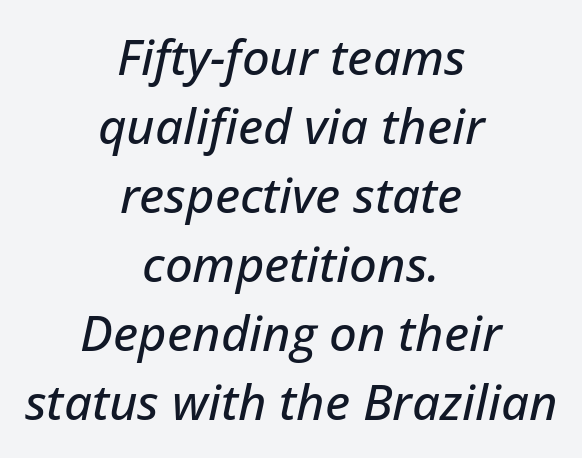
{"italic": "yes", "lean": "right", "slant_degrees": 12, "width": "normal", "stroke_contrast": "low", "x_height": "medium", "monospaced": "no", "underline": "no", "align": "center", "line_spacing": "normal", "line_spacing_ratio": 1.41, "letter_spacing": "normal", "letter_spacing_em": 0.0, "glyph_px": 49}
